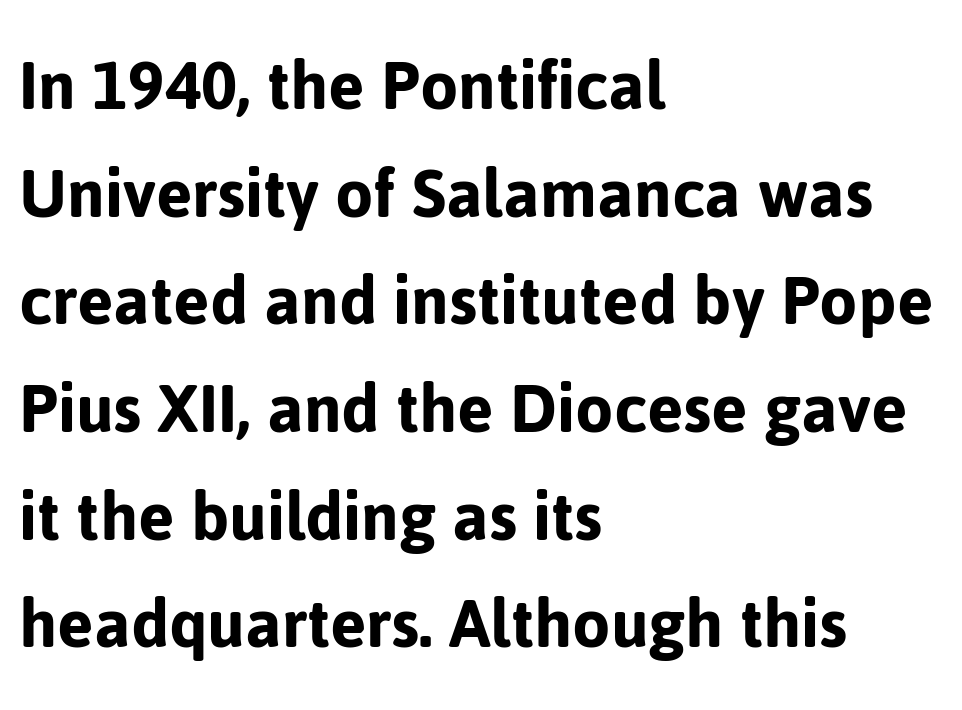
The image shows 78 px sans-serif type, upright; set left-aligned, normal line spacing (1.38x), normal letter spacing, not underlined; low stroke contrast and a medium x-height.
